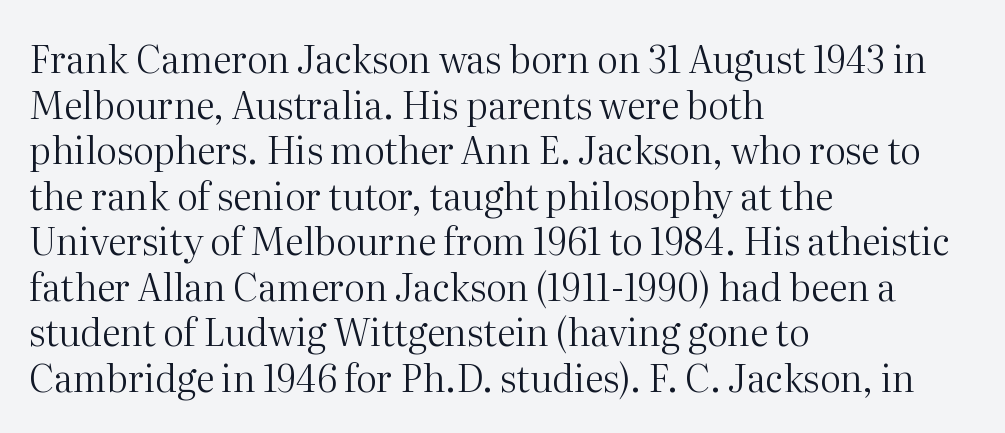
The image shows 37 px regular-weight serif type, upright; set left-aligned, line spacing 1.23x, normal letter spacing, not underlined; medium stroke contrast and a medium x-height.
